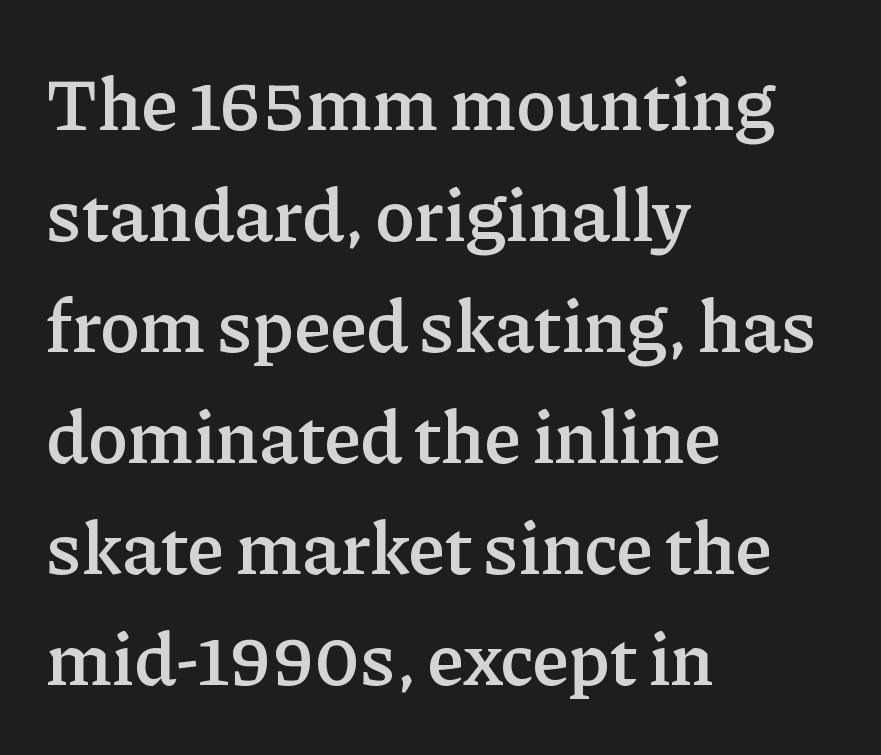
Letters rest on an invisible, unmarked baseline. Each glyph is drawn with semibold strokes, heavier than normal yet not fully bold. Quick note: not italic, upright. This block has exactly the height ordinary leading produces. This rendering leaves character spacing at its baseline value. The paragraph has a hard left edge and a soft right edge.
